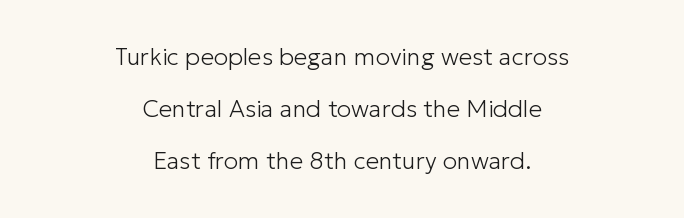
The line-height multiplier appears high, well above default. If you drew a line through each stem, it would be perfectly vertical. Nobody touched the tracking dial on this one. Beneath every word, the page is bare.
